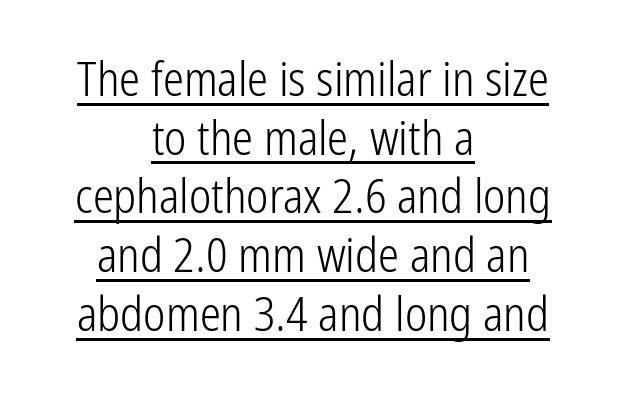
Q: Is the text bold? A: No.
Q: Is the text italic (slanted)? A: No, it is upright.
Q: Is the typeface a serif or a sans-serif typeface? A: Sans-serif.
Q: Is the text underlined? A: Yes.
Q: How is the paragraph aligned? A: Centered.
Q: Is the spacing between letters normal or unusually wide? A: Normal.
Q: Is the spacing between lines tight, normal or loose? A: Normal.
Q: Width (condensed, normal, or wide)? A: Condensed.
Q: Stroke contrast? A: Low.
Q: x-height? A: Medium.
Q: Monospaced? A: No.
